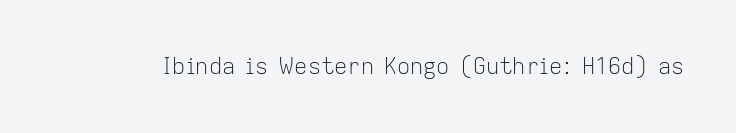
{"italic": "no", "bold": "no", "underline": "no", "letter_spacing": "normal", "letter_spacing_em": 0.0, "glyph_px": 22}
